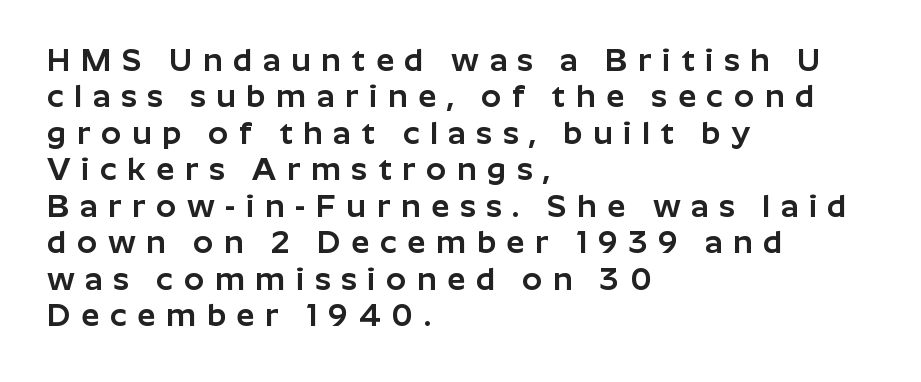
{"serif": "no", "italic": "no", "width": "normal", "stroke_contrast": "low", "x_height": "medium", "monospaced": "no", "underline": "no", "align": "left", "line_spacing": "tight", "line_spacing_ratio": 1.14, "letter_spacing": "wide", "letter_spacing_em": 0.33, "glyph_px": 32}
